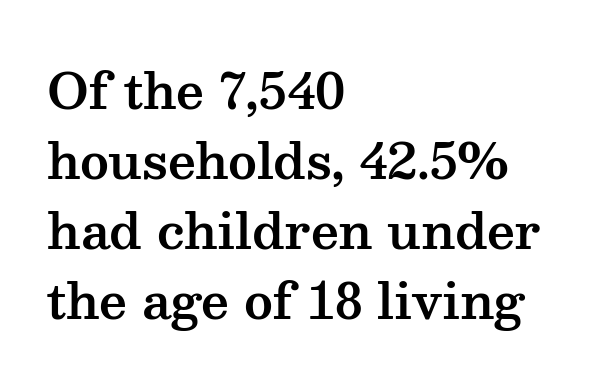
{"serif": "yes", "italic": "no", "width": "wide", "stroke_contrast": "medium", "x_height": "medium", "monospaced": "no", "underline": "no", "align": "left", "line_spacing": "normal", "line_spacing_ratio": 1.43, "letter_spacing": "normal", "letter_spacing_em": 0.0, "glyph_px": 49}
